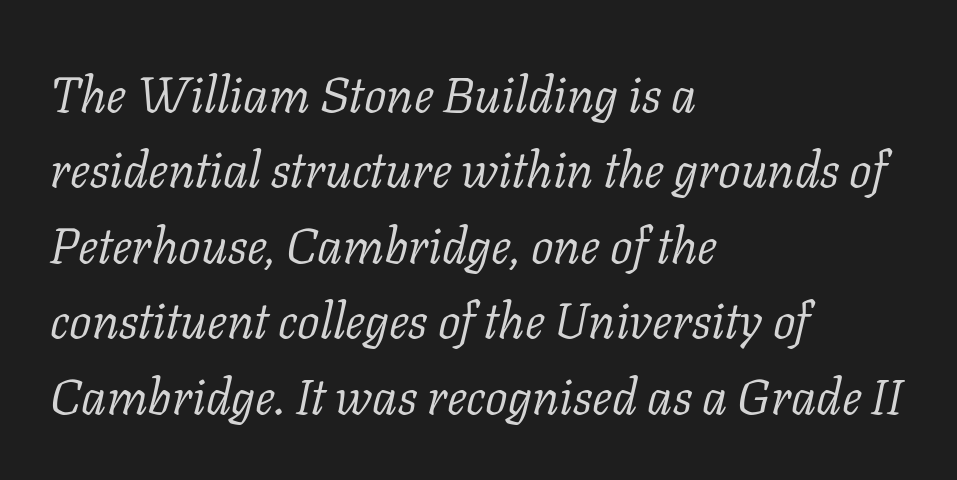
{"serif": "yes", "italic": "yes", "lean": "right", "slant_degrees": 11, "bold": "no", "weight": "light", "width": "normal", "stroke_contrast": "low", "x_height": "medium", "monospaced": "no", "underline": "no", "align": "left", "line_spacing": "normal", "line_spacing_ratio": 1.51, "letter_spacing": "normal", "letter_spacing_em": 0.0, "glyph_px": 50}
